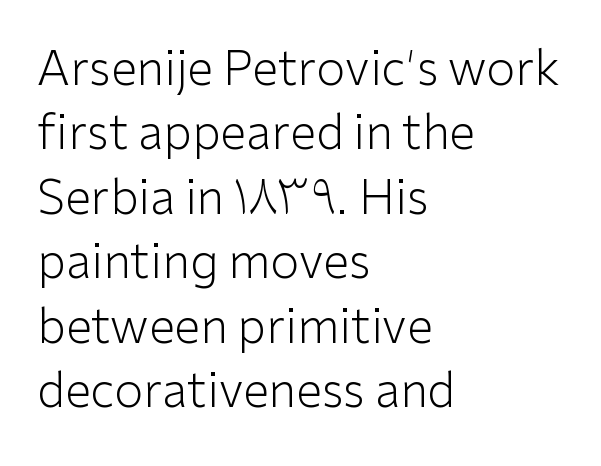
Q: Is the text bold? A: No.
Q: Is the text italic (slanted)? A: No, it is upright.
Q: Is the typeface a serif or a sans-serif typeface? A: Sans-serif.
Q: Is the text underlined? A: No.
Q: How is the paragraph aligned? A: Left-aligned.
Q: Is the spacing between letters normal or unusually wide? A: Normal.
Q: Is the spacing between lines tight, normal or loose? A: Normal.
Q: Width (condensed, normal, or wide)? A: Normal.
Q: Stroke contrast? A: Low.
Q: x-height? A: Medium.
Q: Monospaced? A: No.
